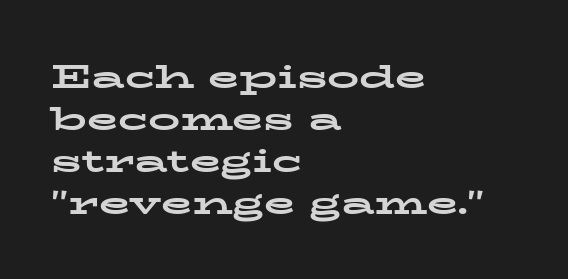
Normally led — the rows are evenly, conventionally spaced. The text was rendered using a seriffed face with decorative stroke endings. The ragged edge is on the right, which tells us the setting is flush left. Quick note: underline off.
